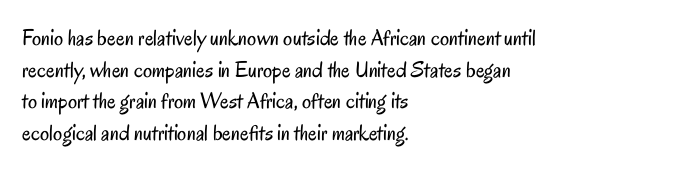
Q: Is the text bold? A: No.
Q: Is the text italic (slanted)? A: No, it is upright.
Q: Is the text underlined? A: No.
Q: How is the paragraph aligned? A: Left-aligned.
Q: Is the spacing between letters normal or unusually wide? A: Normal.
Q: Is the spacing between lines tight, normal or loose? A: Normal.
